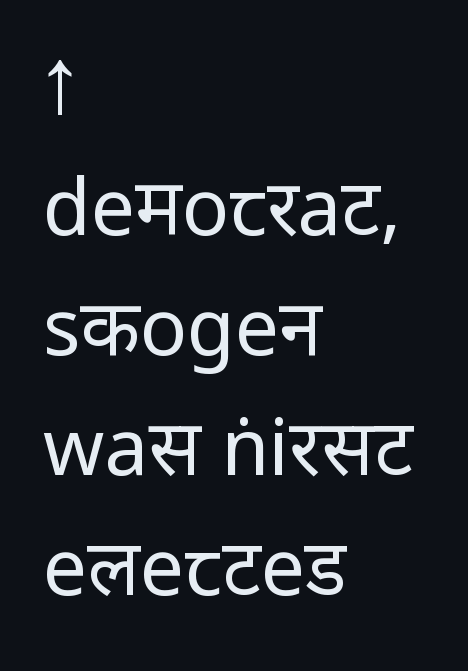
The image shows 78 px regular-weight, condensed sans-serif type, upright; set left-aligned, normal line spacing (1.54x), normal letter spacing, not underlined; low stroke contrast.
